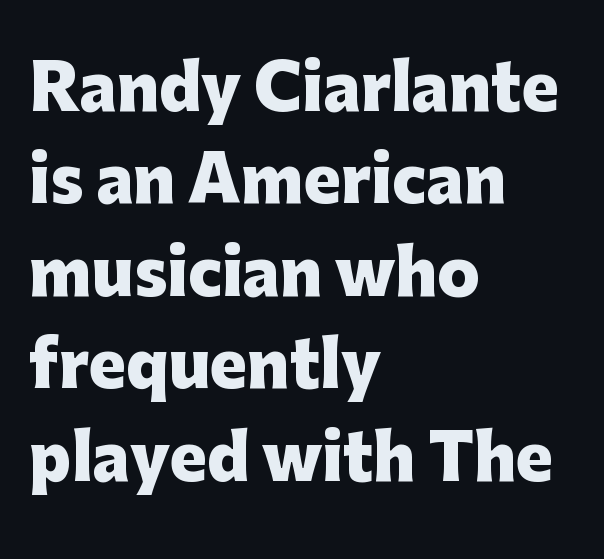
The image shows 62 px heavy sans-serif type, upright; set left-aligned, normal line spacing (1.49x), normal letter spacing, not underlined; low stroke contrast and a medium x-height.
